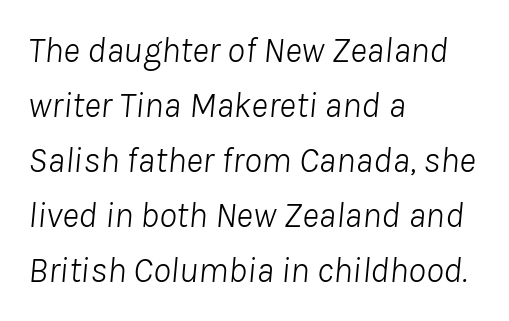
The image shows 36 px light type, italic (leaning right); set left-aligned, normal line spacing (1.53x), normal letter spacing, not underlined; low stroke contrast and a medium x-height.
